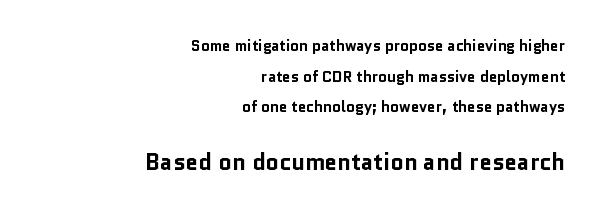
Q: Is the text bold? A: Yes.
Q: Is the text italic (slanted)? A: No, it is upright.
Q: Is the text underlined? A: No.
Q: How is the paragraph aligned? A: Right-aligned.
Q: Is the spacing between letters normal or unusually wide? A: Normal.
Q: Is the spacing between lines tight, normal or loose? A: Loose.
Q: Which block of text is set in a larger size, the first (top) or the second (bottom)? A: The second (bottom) one.
